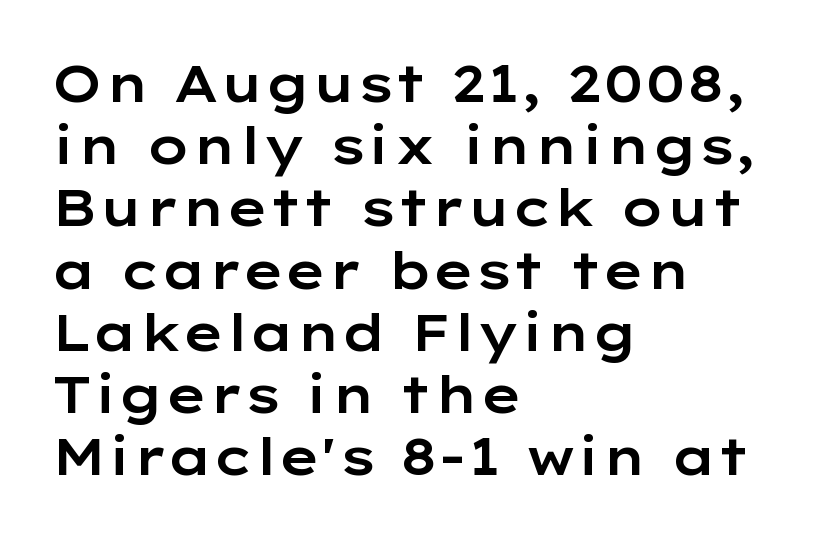
{"serif": "no", "italic": "no", "width": "wide", "stroke_contrast": "low", "x_height": "medium", "monospaced": "no", "underline": "no", "align": "left", "line_spacing_ratio": 1.22, "letter_spacing": "normal", "letter_spacing_em": 0.0, "glyph_px": 51}
